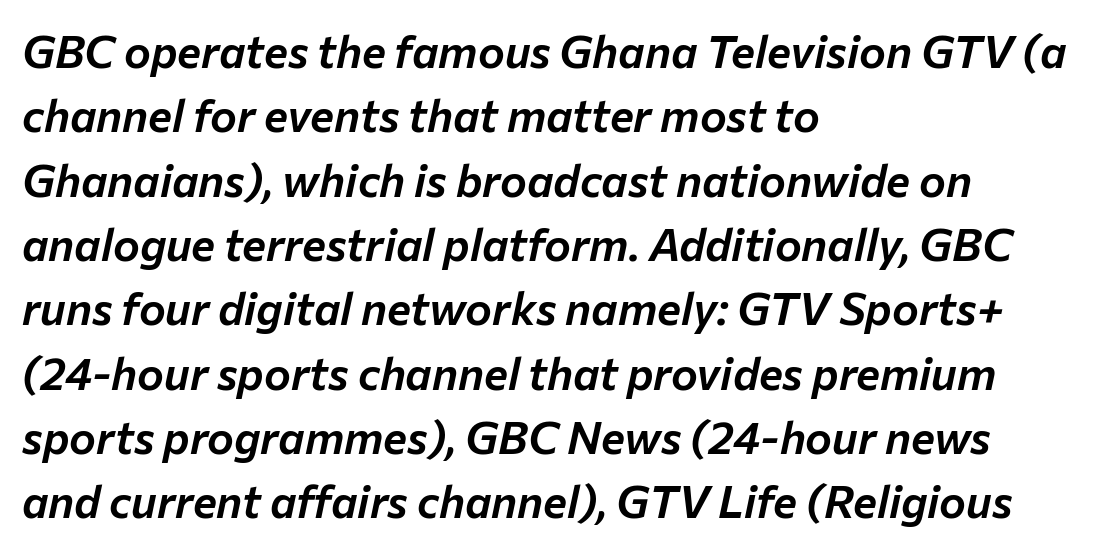
{"italic": "yes", "lean": "right", "slant_degrees": 12, "width": "normal", "stroke_contrast": "low", "x_height": "medium", "monospaced": "no", "underline": "no", "align": "left", "line_spacing": "normal", "line_spacing_ratio": 1.43, "letter_spacing": "normal", "letter_spacing_em": 0.0, "glyph_px": 45}
